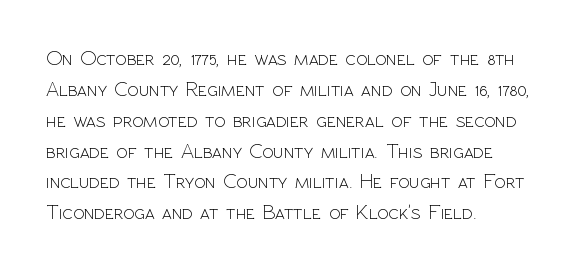
The image shows 21 px text type, upright; set left-aligned, normal line spacing (1.47x), normal letter spacing, not underlined.
